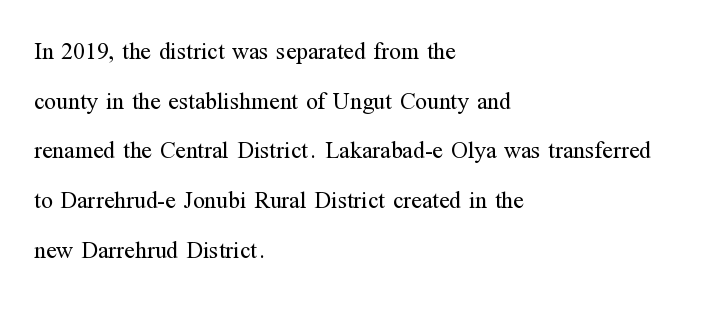
Q: Is the text bold? A: No.
Q: Is the text italic (slanted)? A: No, it is upright.
Q: Is the text underlined? A: No.
Q: How is the paragraph aligned? A: Left-aligned.
Q: Is the spacing between letters normal or unusually wide? A: Normal.
Q: Is the spacing between lines tight, normal or loose? A: Loose.
